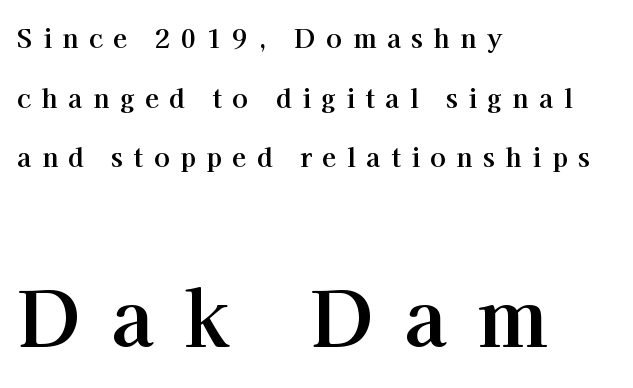
{"serif": "yes", "italic": "no", "bold": "yes", "weight": "bold", "width": "normal", "stroke_contrast": "high", "x_height": "medium", "monospaced": "no", "underline": "no", "align": "left", "line_spacing": "loose", "line_spacing_ratio": 2.29, "letter_spacing": "wide", "letter_spacing_em": 0.4, "larger_block": "second", "size_ratio": 2.96, "glyph_px": 77}
